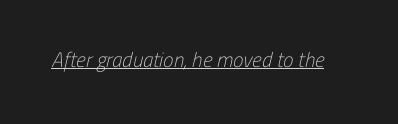
Q: Is the text bold? A: No.
Q: Is the text underlined? A: Yes.
Q: Is the spacing between letters normal or unusually wide? A: Normal.
